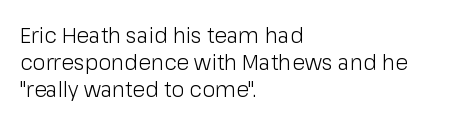
{"italic": "no", "bold": "no", "underline": "no", "align": "left", "line_spacing": "normal", "line_spacing_ratio": 1.29, "letter_spacing": "normal", "letter_spacing_em": 0.0, "glyph_px": 21}
